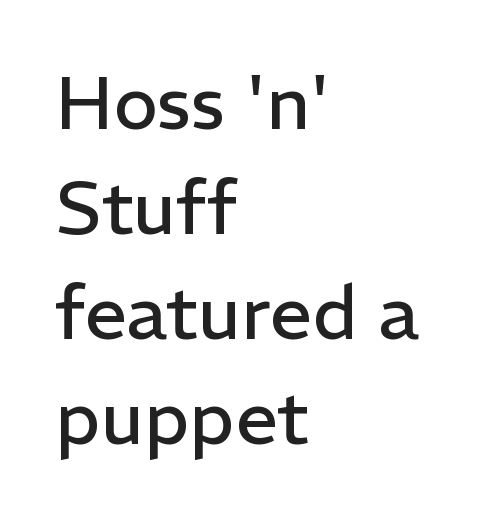
The image shows 75 px regular-weight sans-serif type, upright; set left-aligned, normal line spacing (1.4x), normal letter spacing, not underlined; low stroke contrast and a medium x-height.
